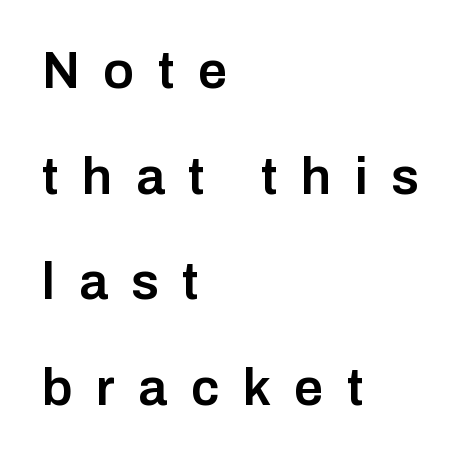
The image shows 52 px semibold sans-serif type, upright; set left-aligned, loose line spacing (2.03x), unusually wide letter spacing (+0.45 em), not underlined; low stroke contrast and a medium x-height.
